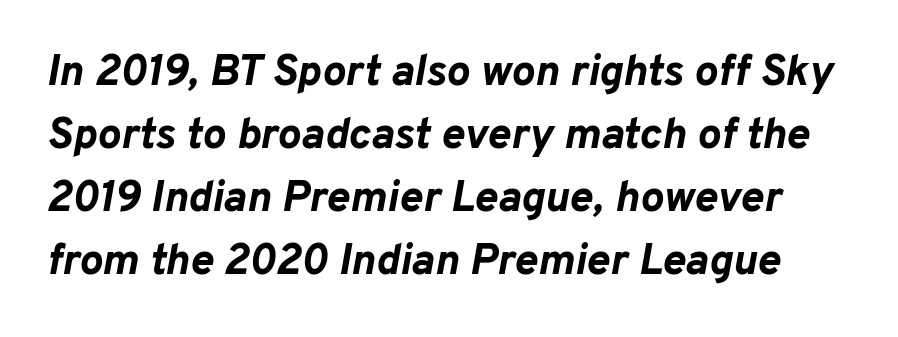
The image shows 44 px bold type, italic (leaning right); set normal line spacing (1.43x), normal letter spacing, not underlined; low stroke contrast and a medium x-height.
